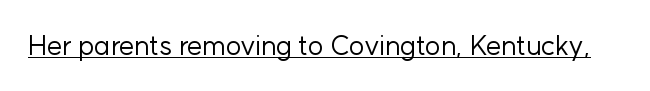
{"italic": "no", "bold": "no", "underline": "yes", "letter_spacing": "normal", "letter_spacing_em": 0.0, "glyph_px": 27}
